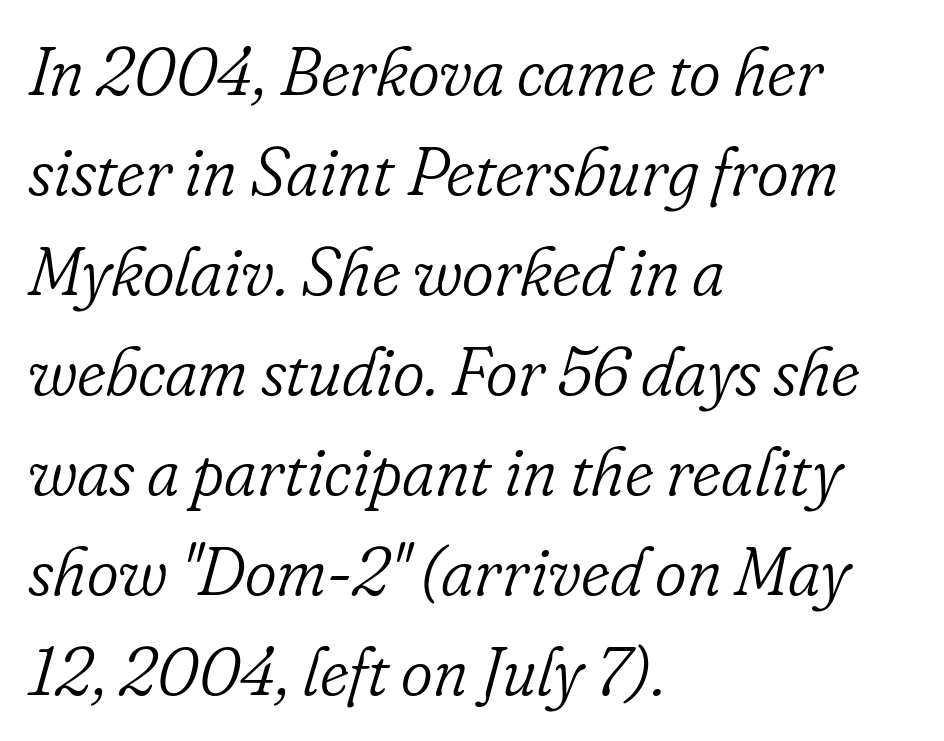
The image shows 68 px light serif type, italic (leaning right); set left-aligned, normal line spacing (1.47x), normal letter spacing, not underlined; low stroke contrast and a small x-height.
